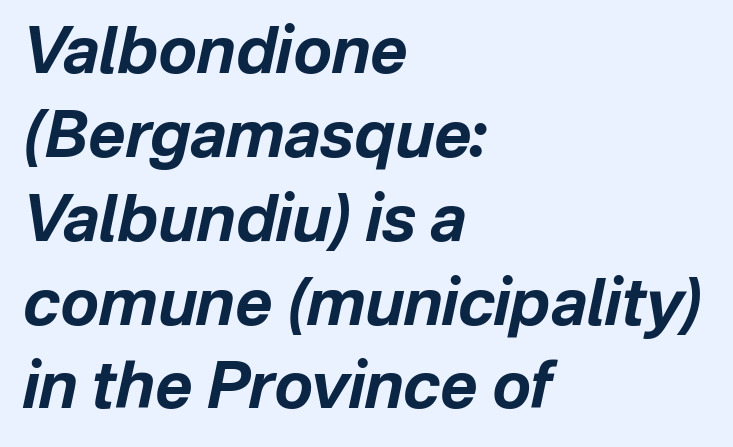
Is the block centered? No — it sits flush against the left margin. Note the varied advance widths — an 'i' is clearly narrower than an 'm'. No word sits above an underline. This sample uses plain, unmodified letter spacing.
